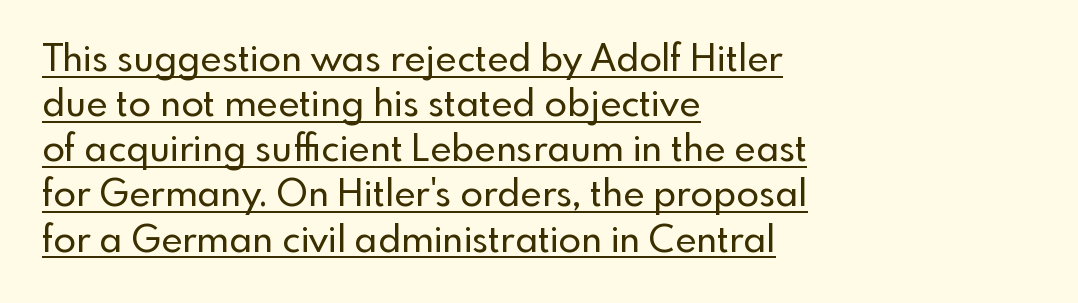
Q: Is the text italic (slanted)? A: No, it is upright.
Q: Is the typeface a serif or a sans-serif typeface? A: Sans-serif.
Q: Is the text underlined? A: Yes.
Q: How is the paragraph aligned? A: Left-aligned.
Q: Is the spacing between letters normal or unusually wide? A: Normal.
Q: Width (condensed, normal, or wide)? A: Normal.
Q: x-height? A: Small.
Q: Monospaced? A: No.
